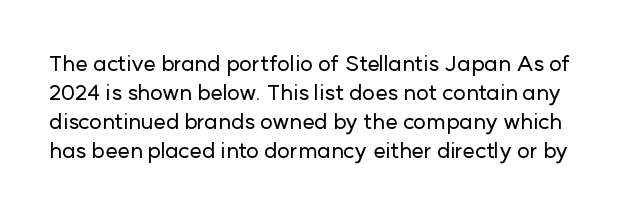
{"italic": "no", "underline": "no", "line_spacing": "normal", "line_spacing_ratio": 1.32, "letter_spacing": "normal", "letter_spacing_em": 0.0, "glyph_px": 22}
